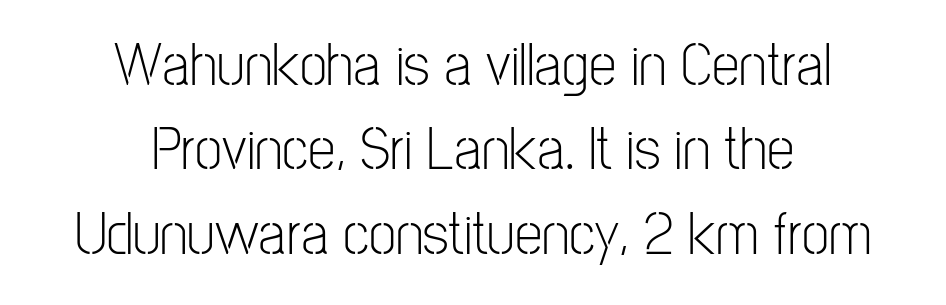
This sample has the flowing, uneven cadence of proportional lettering. A typesetter would call this leading conventional body-copy spacing. These lines are composed in type without serifs. The rag falls on both sides of this text block equally. Decoration check: the copy has no underline. Spacing between characters is what you'd get straight out of the box.
